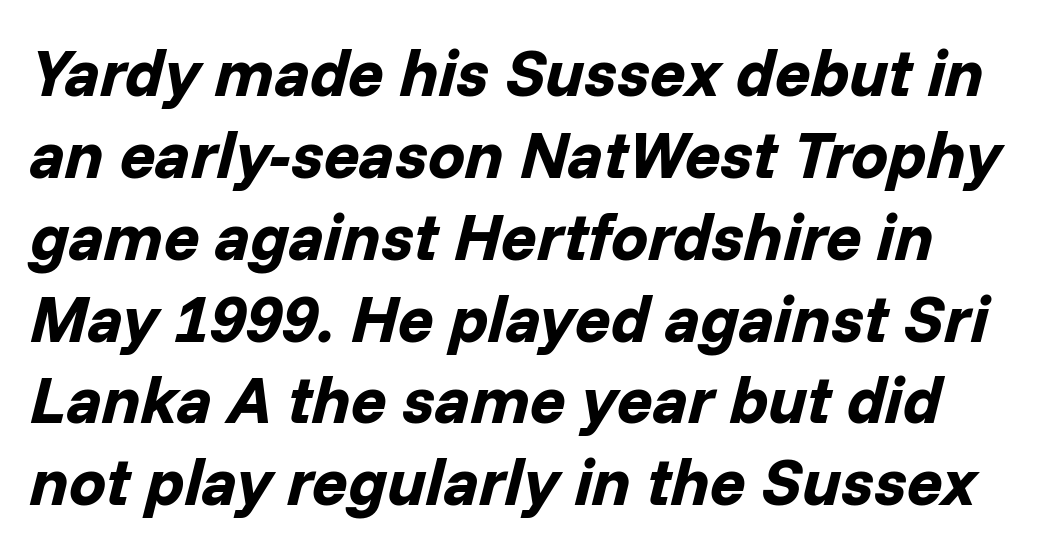
The image shows 66 px bold type, italic (leaning right); set line spacing 1.24x, normal letter spacing, not underlined; low stroke contrast and a medium x-height.
